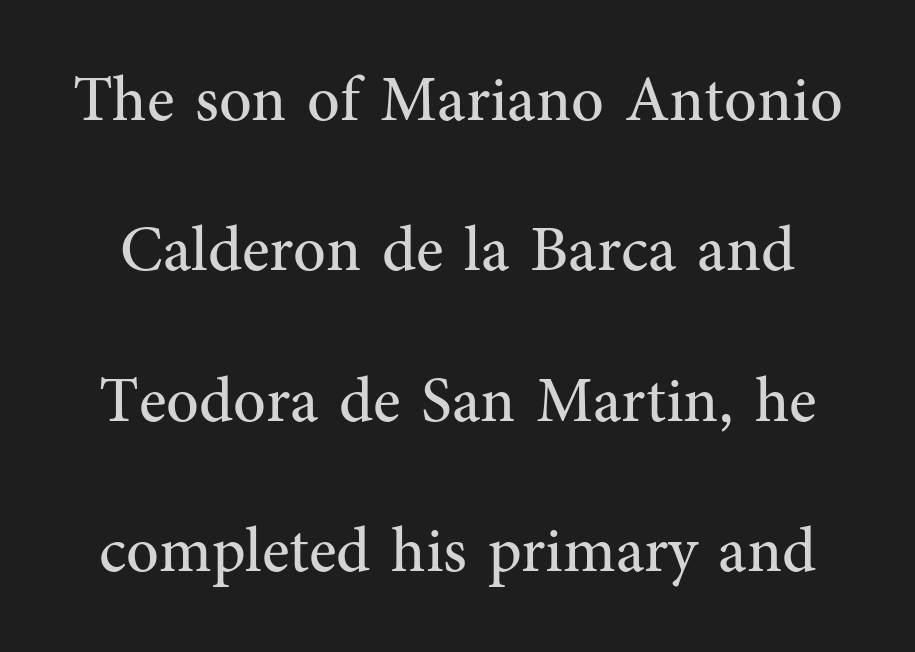
{"serif": "yes", "italic": "no", "bold": "no", "weight": "regular", "width": "normal", "stroke_contrast": "medium", "x_height": "medium", "monospaced": "no", "underline": "no", "line_spacing": "loose", "line_spacing_ratio": 2.35, "letter_spacing": "normal", "letter_spacing_em": 0.0, "glyph_px": 64}
